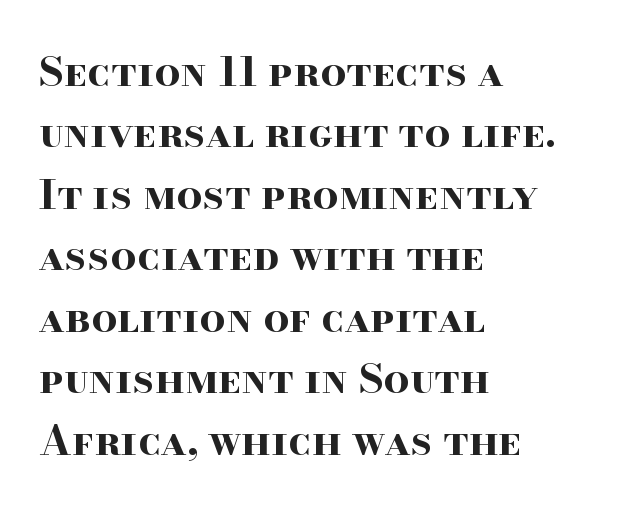
Compared with typical body copy, the letter spacing here is the same. Typographically, this falls in the serif category. The baseline area is clear. Layout note: lines flush left. Caption: bold face, heavy strokes.
